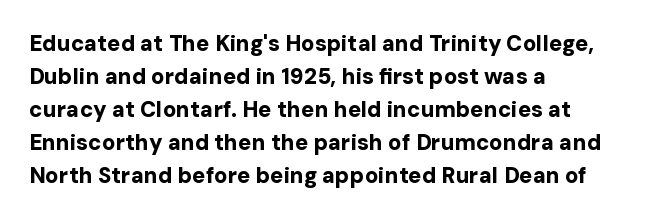
Q: Is the text bold? A: Yes.
Q: Is the text italic (slanted)? A: No, it is upright.
Q: Is the text underlined? A: No.
Q: How is the paragraph aligned? A: Left-aligned.
Q: Is the spacing between letters normal or unusually wide? A: Normal.
Q: Is the spacing between lines tight, normal or loose? A: Normal.
